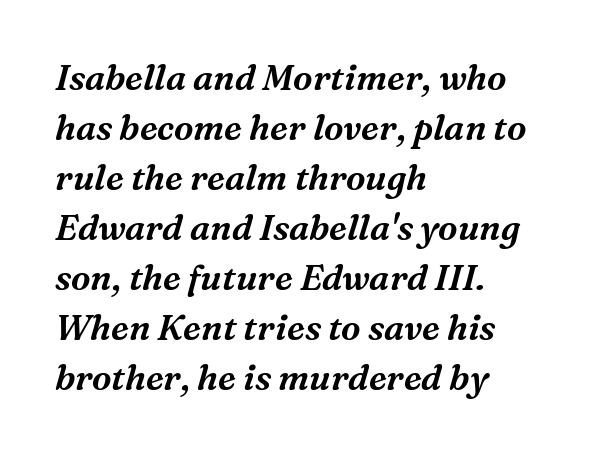
Just letters on the line, the space beneath them empty. Vertically, the passage feels balanced, rows spaced as you'd expect. Would a proofreader flag this as italicized? Yes. The tracking reads as untouched default to a designer's eye. All the whitespace from short lines collects on the right.
